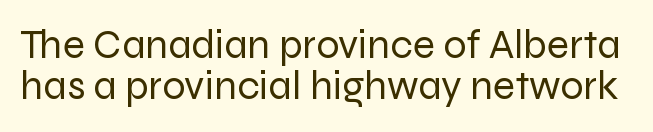
The type is set solid horizontally, with unmodified tracking. Nothing sits at the stroke ends, so this counts as sans-serif. Honestly, the rows look squashed on top of each other. Plain, unruled lines of type.
